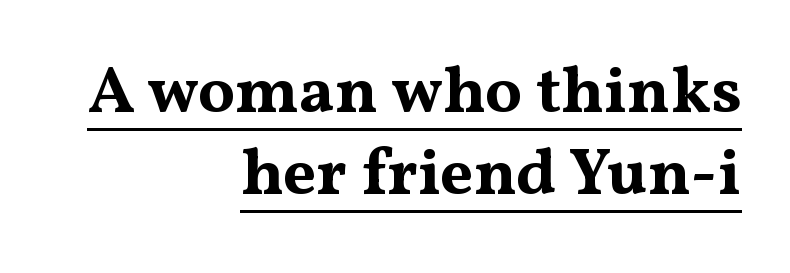
{"serif": "yes", "italic": "no", "bold": "yes", "weight": "bold", "width": "wide", "stroke_contrast": "medium", "x_height": "medium", "monospaced": "no", "underline": "yes", "align": "right", "line_spacing_ratio": 1.24, "letter_spacing": "normal", "letter_spacing_em": 0.0, "glyph_px": 66}
